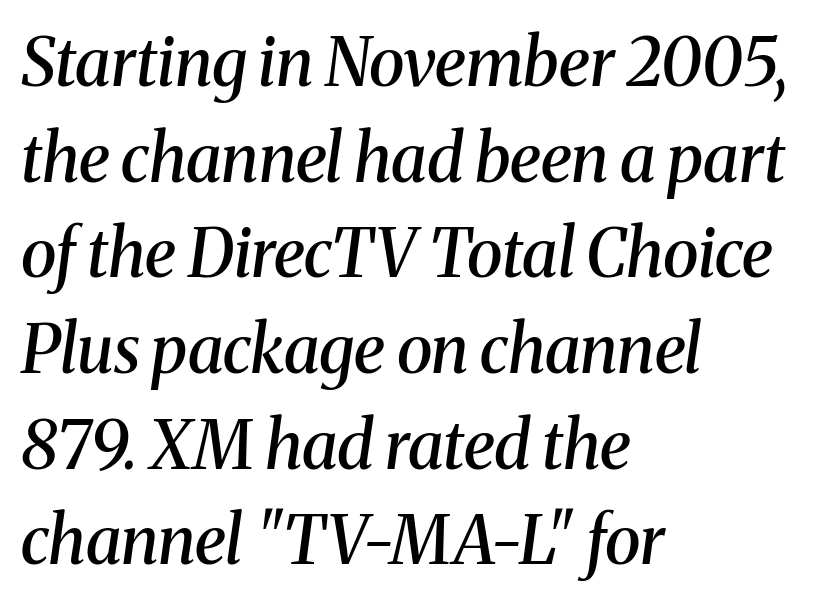
{"serif": "yes", "italic": "yes", "lean": "right", "slant_degrees": 8, "bold": "semi", "weight": "semibold", "width": "normal", "stroke_contrast": "medium", "x_height": "medium", "monospaced": "no", "underline": "no", "align": "left", "line_spacing": "normal", "line_spacing_ratio": 1.45, "letter_spacing": "normal", "letter_spacing_em": 0.0, "glyph_px": 66}
